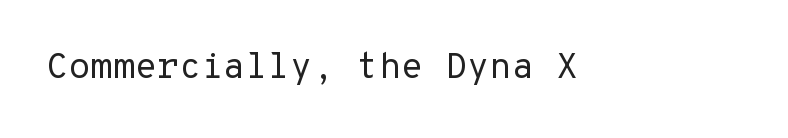
{"serif": "no", "italic": "no", "bold": "no", "weight": "regular", "width": "normal", "stroke_contrast": "low", "x_height": "medium", "monospaced": "yes", "underline": "no", "letter_spacing": "normal", "letter_spacing_em": 0.0, "glyph_px": 36}
